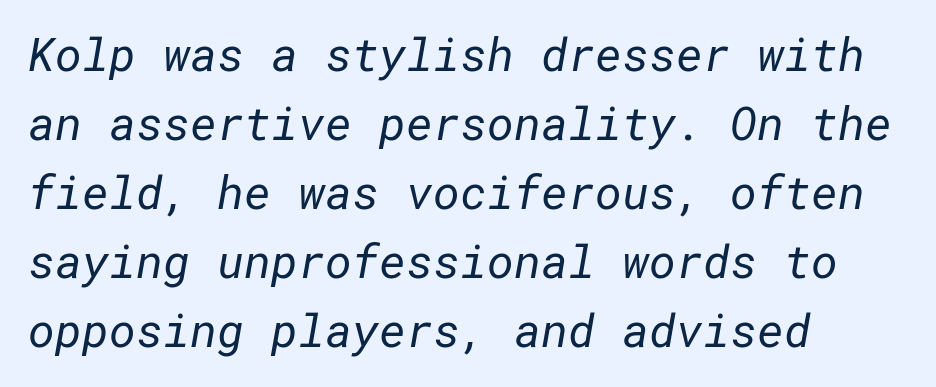
Q: Is the text bold? A: No.
Q: Is the typeface a serif or a sans-serif typeface? A: Sans-serif.
Q: Is the text underlined? A: No.
Q: How is the paragraph aligned? A: Left-aligned.
Q: Is the spacing between letters normal or unusually wide? A: Normal.
Q: Is the spacing between lines tight, normal or loose? A: Normal.
Q: Width (condensed, normal, or wide)? A: Normal.
Q: Stroke contrast? A: Low.
Q: x-height? A: Medium.
